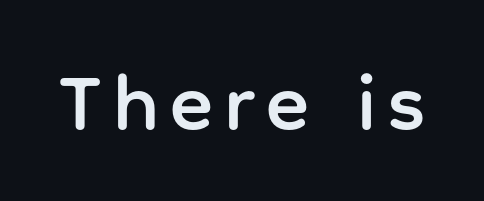
A typesetter would label this face a sans. Looks like regular typesetting: each glyph gets only the width it needs. The zone under the glyphs is completely vacant. Ordinary non-slanted type is in use.
